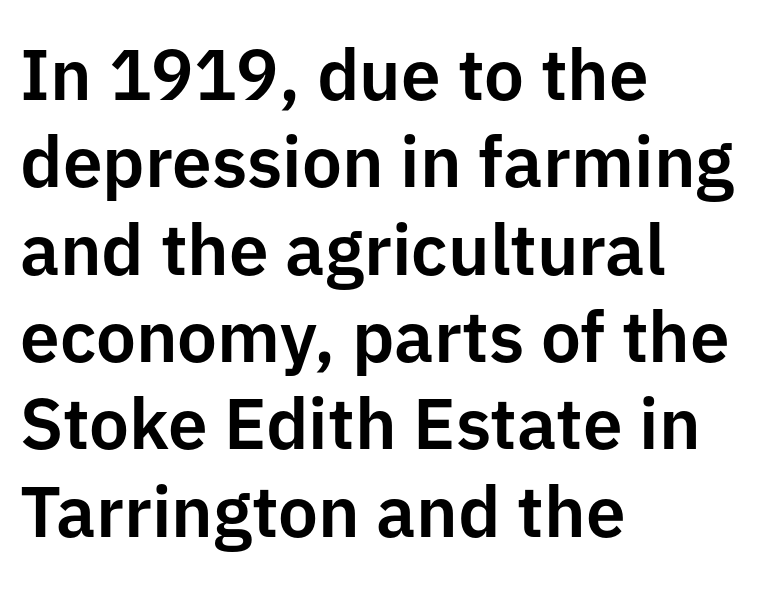
Q: Is the text italic (slanted)? A: No, it is upright.
Q: Is the typeface a serif or a sans-serif typeface? A: Sans-serif.
Q: Is the text underlined? A: No.
Q: How is the paragraph aligned? A: Left-aligned.
Q: Is the spacing between letters normal or unusually wide? A: Normal.
Q: Width (condensed, normal, or wide)? A: Normal.
Q: Stroke contrast? A: Low.
Q: x-height? A: Medium.
Q: Monospaced? A: No.
